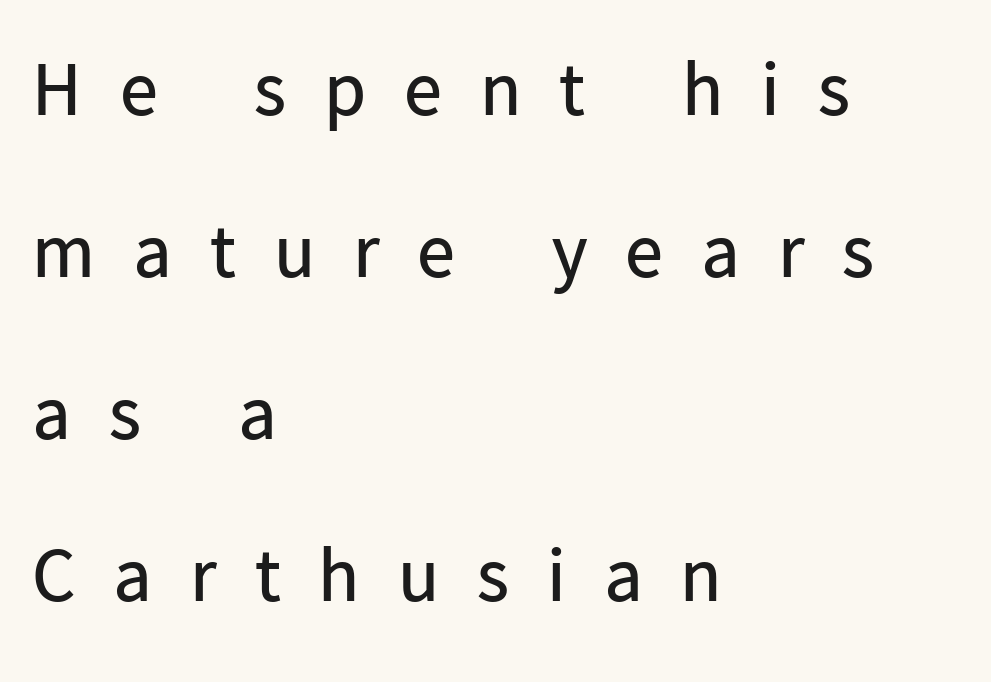
Q: Is the text bold? A: No.
Q: Is the text italic (slanted)? A: No, it is upright.
Q: Is the typeface a serif or a sans-serif typeface? A: Sans-serif.
Q: Is the text underlined? A: No.
Q: How is the paragraph aligned? A: Left-aligned.
Q: Is the spacing between letters normal or unusually wide? A: Unusually wide.
Q: Is the spacing between lines tight, normal or loose? A: Loose.
Q: Width (condensed, normal, or wide)? A: Normal.
Q: Stroke contrast? A: Low.
Q: x-height? A: Medium.
Q: Monospaced? A: No.
